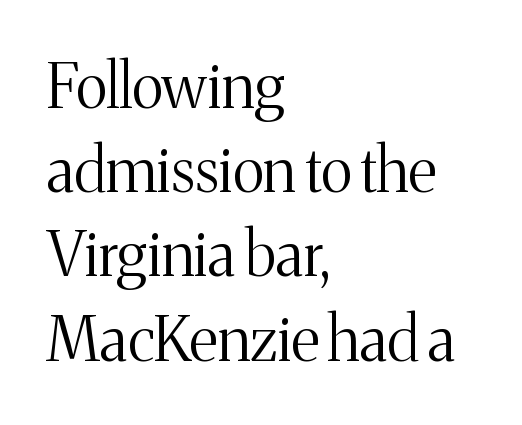
Q: Is the text bold? A: No.
Q: Is the text italic (slanted)? A: No, it is upright.
Q: Is the typeface a serif or a sans-serif typeface? A: Serif.
Q: Is the text underlined? A: No.
Q: How is the paragraph aligned? A: Left-aligned.
Q: Is the spacing between letters normal or unusually wide? A: Normal.
Q: Is the spacing between lines tight, normal or loose? A: Normal.
Q: Width (condensed, normal, or wide)? A: Normal.
Q: Stroke contrast? A: Medium.
Q: x-height? A: Medium.
Q: Monospaced? A: No.
